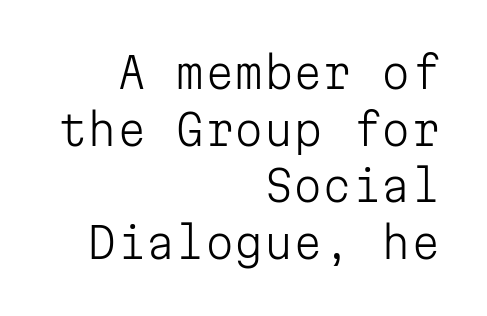
{"serif": "no", "italic": "no", "bold": "no", "weight": "light", "width": "normal", "stroke_contrast": "low", "x_height": "medium", "monospaced": "yes", "underline": "no", "align": "right", "line_spacing": "normal", "line_spacing_ratio": 1.35, "letter_spacing": "normal", "letter_spacing_em": 0.0, "glyph_px": 42}
